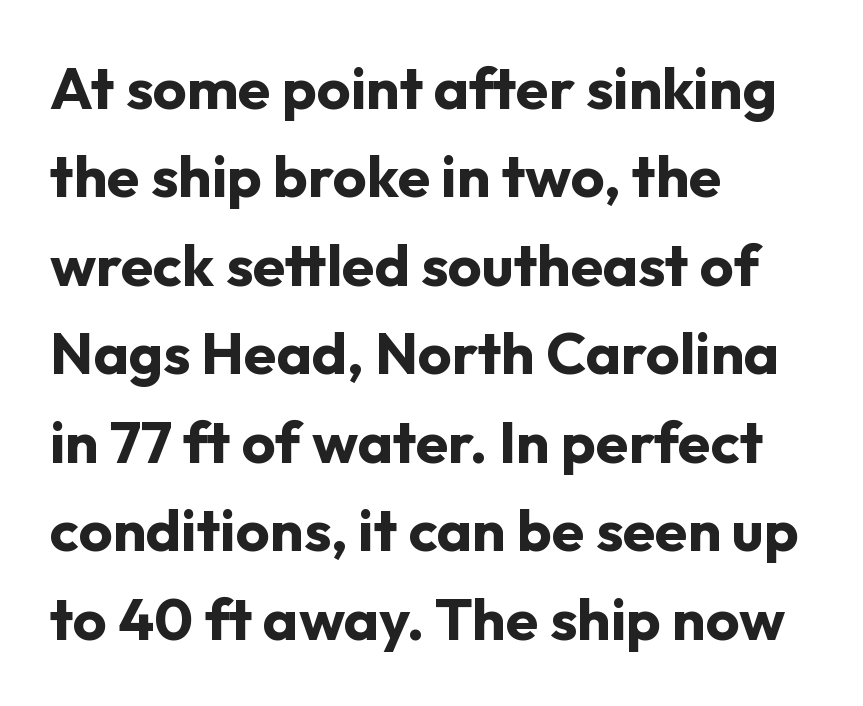
The image shows 59 px bold sans-serif type, upright; set left-aligned, normal line spacing (1.5x), normal letter spacing, not underlined; low stroke contrast and a medium x-height.
